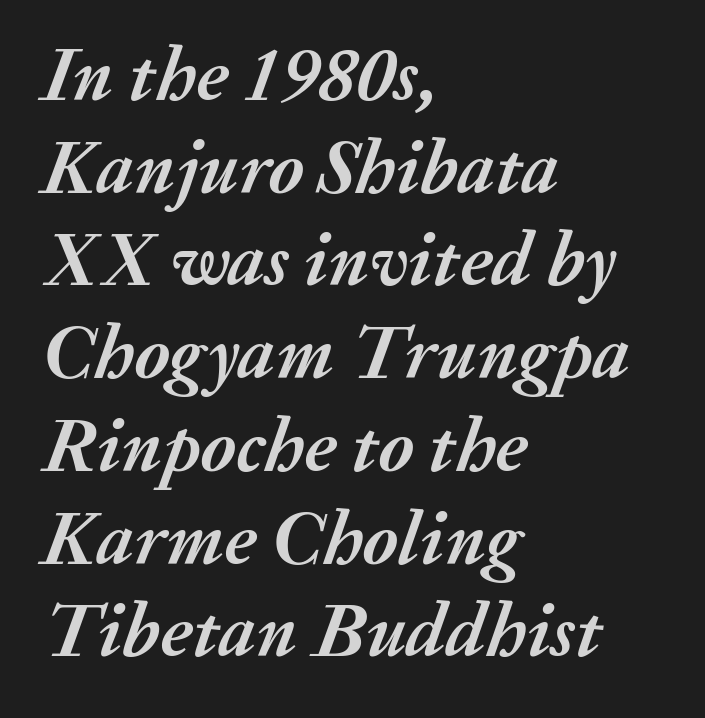
The area under the type is left untouched. The passage shown is typed in a proportional face where columns would drift. The whole block is typeset with a tilt. Weight check: bold — yes, fully. Characters follow at the spacing the type designer built in. Short and long lines alike share a common starting point at left.
